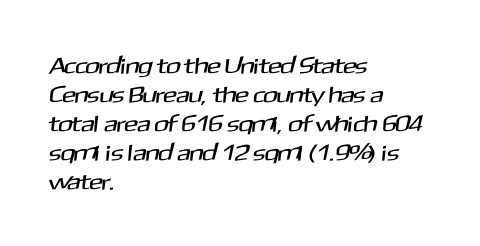
{"underline": "no", "align": "left", "line_spacing": "normal", "line_spacing_ratio": 1.26, "letter_spacing": "normal", "letter_spacing_em": 0.0, "glyph_px": 23}
